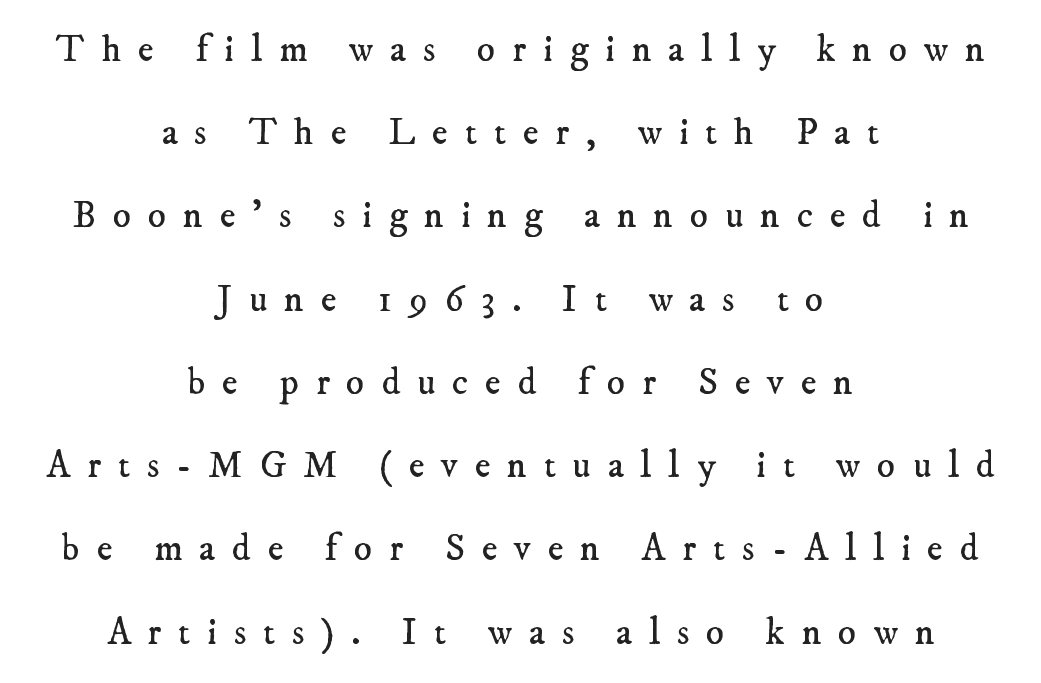
Each letter's strokes conclude with small projecting serifs. The face used here is proportionally spaced, like ordinary book or web type. The area under the type is left untouched. Is there much room between lines? Yes — plenty of vertical air separates them. Someone cranked the tracking dial way up on this one.
